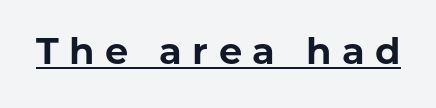
Q: Is the text bold? A: Yes.
Q: Is the text italic (slanted)? A: No, it is upright.
Q: Is the typeface a serif or a sans-serif typeface? A: Sans-serif.
Q: Is the text underlined? A: Yes.
Q: Is the spacing between letters normal or unusually wide? A: Unusually wide.
Q: Width (condensed, normal, or wide)? A: Normal.
Q: Stroke contrast? A: Low.
Q: x-height? A: Medium.
Q: Monospaced? A: No.
